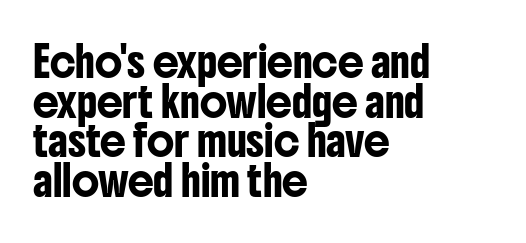
Look at the tracking — it's just the regular setting, nothing added. The zone under the glyphs is completely vacant. These lines sit exactly where default settings would place them. The rendering uses natural spacing where letterforms have individual widths.
